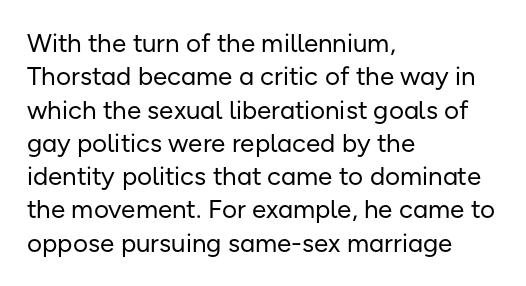
Q: Is the text bold? A: No.
Q: Is the text italic (slanted)? A: No, it is upright.
Q: Is the text underlined? A: No.
Q: How is the paragraph aligned? A: Left-aligned.
Q: Is the spacing between letters normal or unusually wide? A: Normal.
Q: Is the spacing between lines tight, normal or loose? A: Normal.
